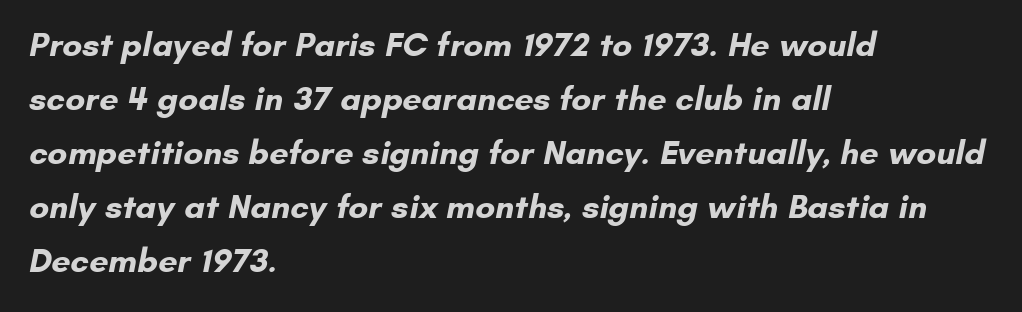
The letters advance in unequal steps, a hallmark of proportional type. A typesetter would call this leading conventional body-copy spacing. Words appear dense and cohesive because spacing is normal. Honestly, there is no underline to notice here at all. These lines carry a lot of weight — the face is fully bold.
